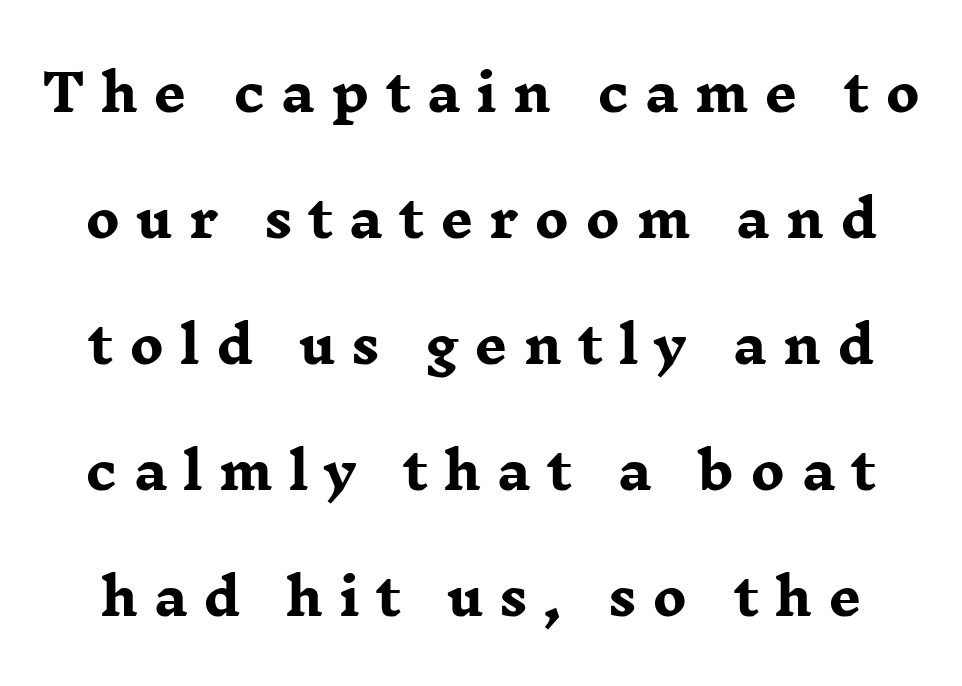
The image shows 51 px heavy, wide serif type, upright; set loose line spacing (2.47x), unusually wide letter spacing (+0.31 em), not underlined; low stroke contrast and a medium x-height.
